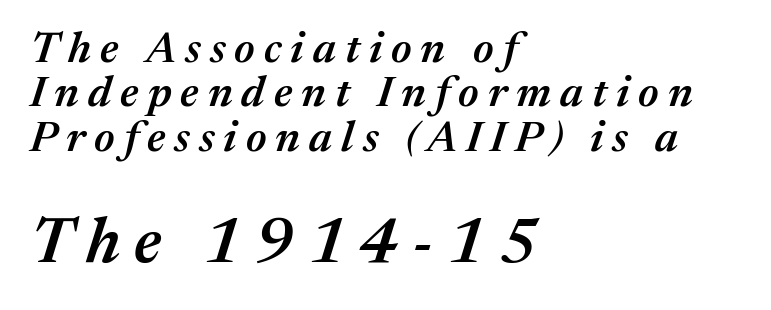
The image shows 64 px semibold type, italic (leaning right); set left-aligned, tight line spacing (1.03x), unusually wide letter spacing (+0.21 em), not underlined; the second (bottom) block is 1.49x larger; medium stroke contrast and a medium x-height.
